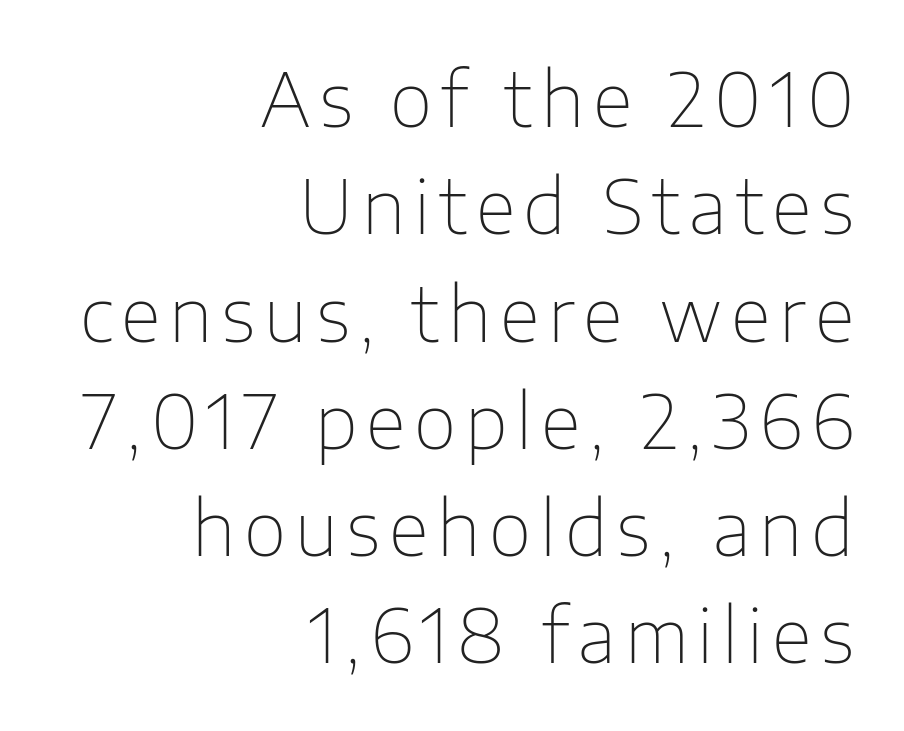
The image shows 74 px thin sans-serif type, upright; set right-aligned, normal line spacing (1.45x), not underlined; low stroke contrast and a medium x-height.
